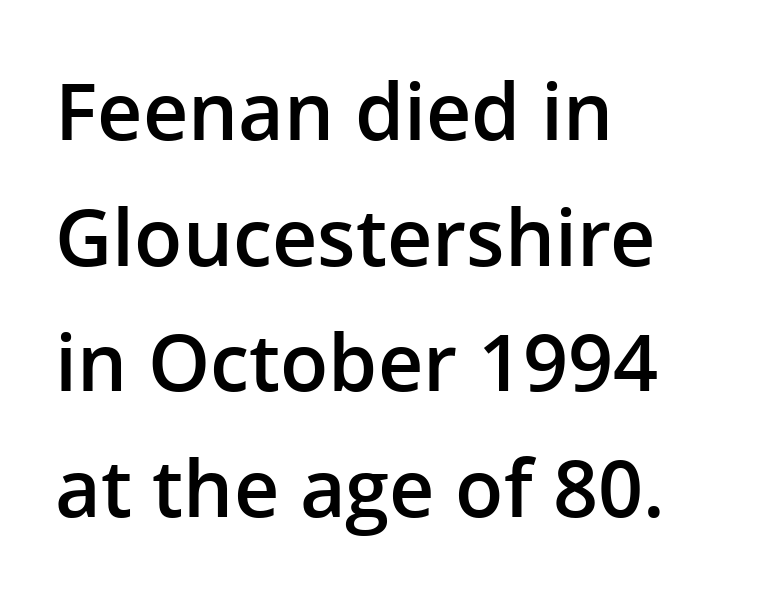
Q: Is the text bold? A: Semi-bold.
Q: Is the text italic (slanted)? A: No, it is upright.
Q: Is the typeface a serif or a sans-serif typeface? A: Sans-serif.
Q: Is the text underlined? A: No.
Q: How is the paragraph aligned? A: Left-aligned.
Q: Is the spacing between letters normal or unusually wide? A: Normal.
Q: Is the spacing between lines tight, normal or loose? A: Normal.
Q: Width (condensed, normal, or wide)? A: Normal.
Q: Stroke contrast? A: Low.
Q: x-height? A: Medium.
Q: Monospaced? A: No.
